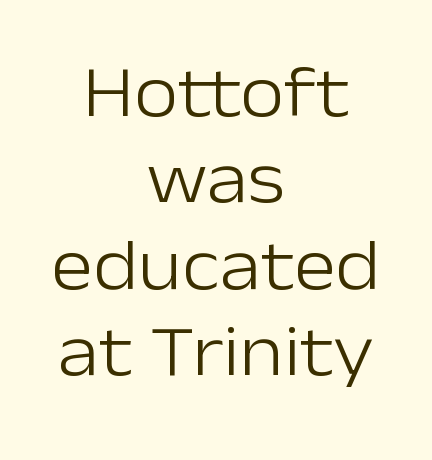
The image shows 72 px light sans-serif type, upright; set centered, line spacing 1.2x, normal letter spacing, not underlined; low stroke contrast and a medium x-height.
